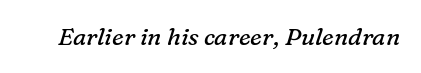
Q: Is the text bold? A: No.
Q: Is the text italic (slanted)? A: Yes, it leans right by about 16 degrees.
Q: Is the text underlined? A: No.
Q: Is the spacing between letters normal or unusually wide? A: Normal.
